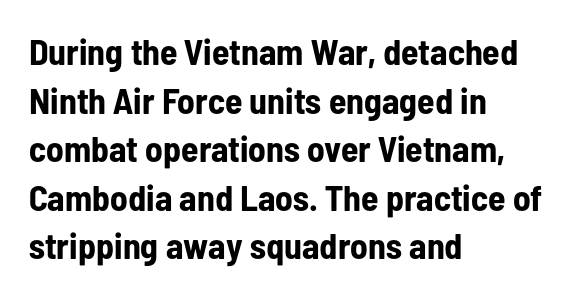
Unlike italic type, these characters show no tilt at all. Stroke terminals: plain, sans-serif. How are the letters spaced? Ordinarily, with no added tracking. Anything drawn beneath the words? Only blank space.
